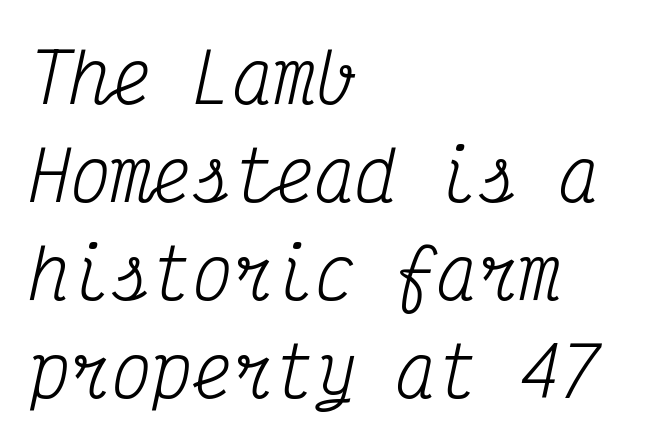
{"serif": "yes", "italic": "yes", "lean": "right", "slant_degrees": 12, "bold": "no", "weight": "regular", "width": "condensed", "stroke_contrast": "medium", "x_height": "medium", "monospaced": "yes", "underline": "no", "align": "left", "line_spacing": "normal", "line_spacing_ratio": 1.44, "letter_spacing": "normal", "letter_spacing_em": 0.0, "glyph_px": 68}
